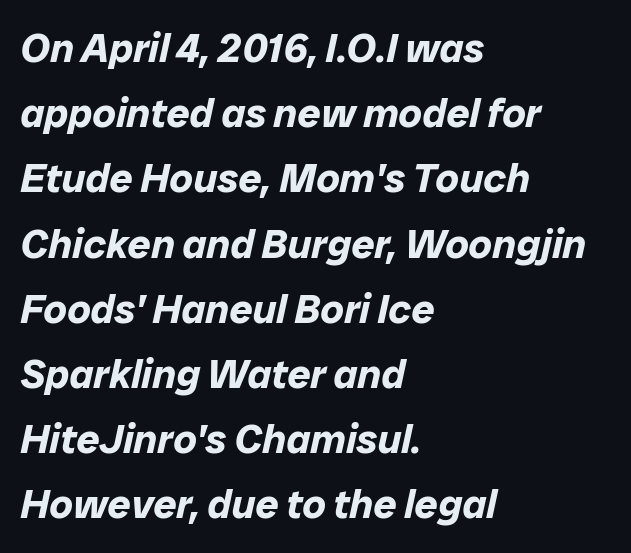
{"italic": "yes", "lean": "right", "slant_degrees": 12, "bold": "yes", "weight": "bold", "width": "normal", "stroke_contrast": "low", "x_height": "medium", "monospaced": "no", "underline": "no", "align": "left", "line_spacing": "normal", "line_spacing_ratio": 1.59, "letter_spacing": "normal", "letter_spacing_em": 0.0, "glyph_px": 41}
